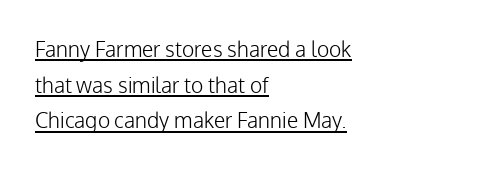
The image shows 21 px text type, upright; set left-aligned, normal line spacing (1.7x), normal letter spacing, underlined.
